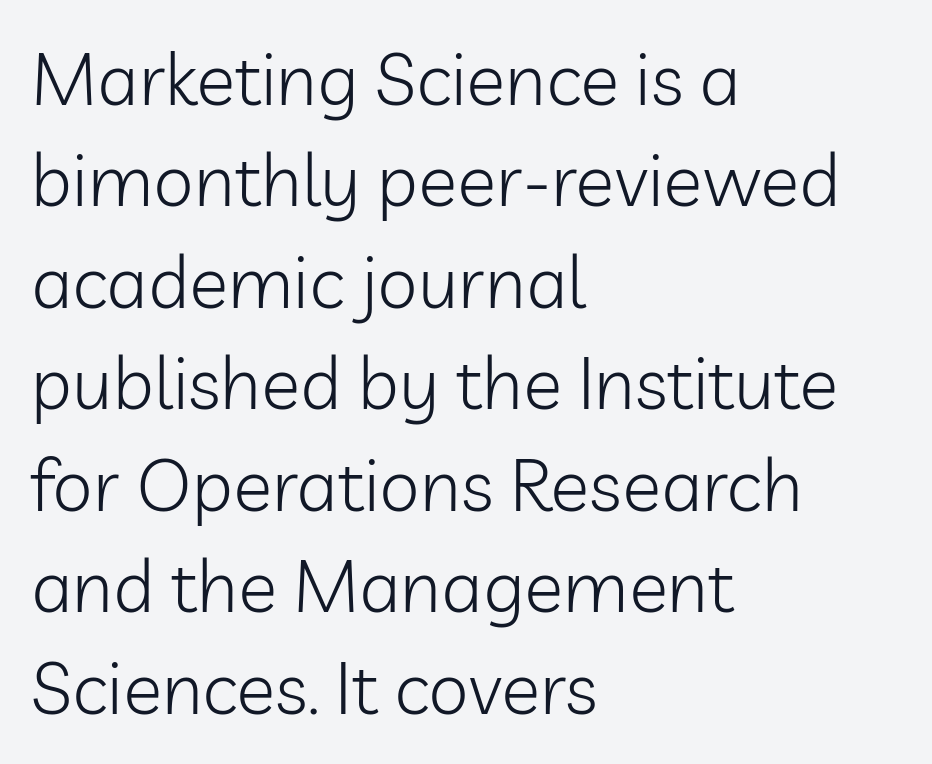
{"serif": "no", "italic": "no", "bold": "no", "weight": "light", "width": "normal", "stroke_contrast": "low", "x_height": "medium", "monospaced": "no", "underline": "no", "align": "left", "line_spacing": "normal", "line_spacing_ratio": 1.39, "letter_spacing": "normal", "letter_spacing_em": 0.0, "glyph_px": 73}
